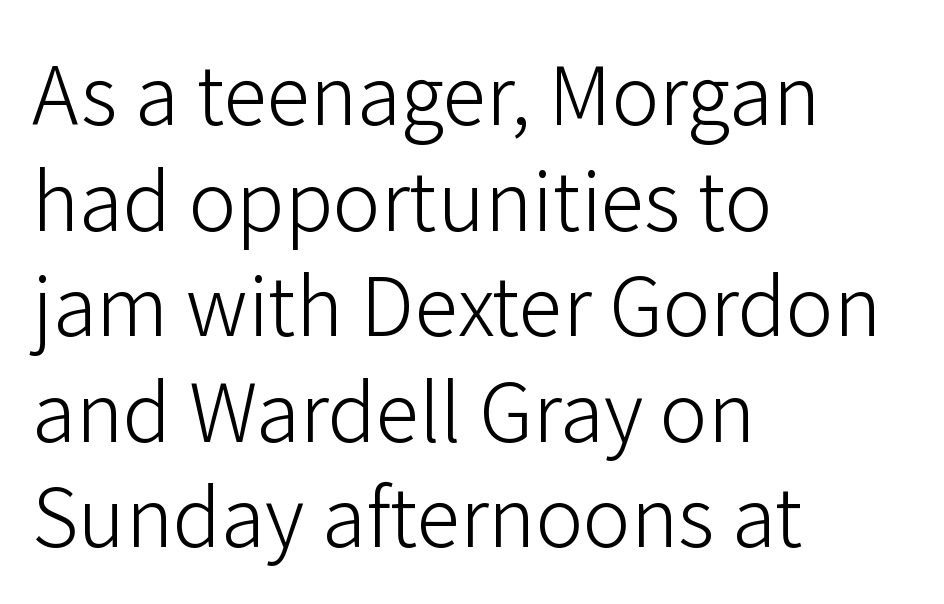
Teacher's note: observe the even left margin — that is flush-left alignment. Typographically, this falls in the sans-serif category. Only glyphs here, with clear space below each row. The lines sit at an ordinary, default distance from one another.
